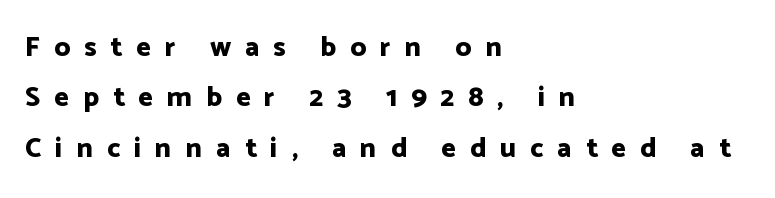
{"serif": "no", "italic": "no", "bold": "yes", "weight": "bold", "width": "normal", "stroke_contrast": "low", "x_height": "medium", "monospaced": "no", "underline": "no", "align": "left", "line_spacing_ratio": 1.8, "letter_spacing": "wide", "letter_spacing_em": 0.5, "glyph_px": 28}
